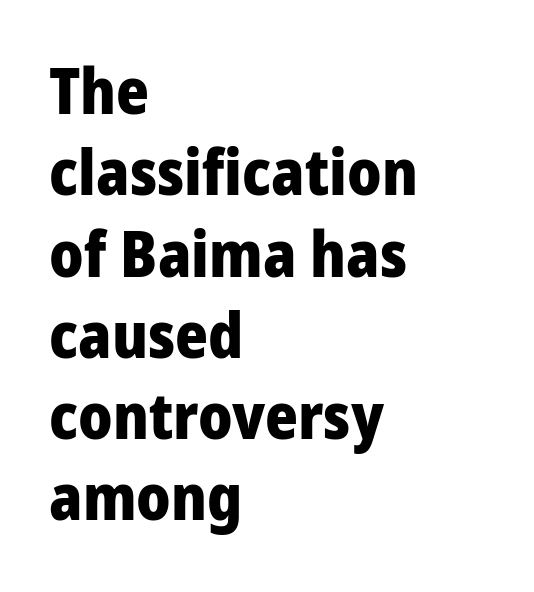
Q: Is the text bold? A: Yes.
Q: Is the text italic (slanted)? A: No, it is upright.
Q: Is the typeface a serif or a sans-serif typeface? A: Sans-serif.
Q: Is the text underlined? A: No.
Q: How is the paragraph aligned? A: Left-aligned.
Q: Is the spacing between letters normal or unusually wide? A: Normal.
Q: Is the spacing between lines tight, normal or loose? A: Normal.
Q: Width (condensed, normal, or wide)? A: Condensed.
Q: Stroke contrast? A: Low.
Q: x-height? A: Large.
Q: Monospaced? A: No.
